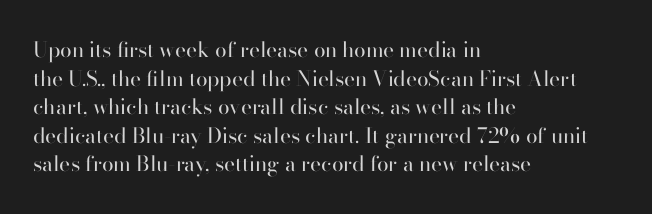
Q: Is the text bold? A: No.
Q: Is the text italic (slanted)? A: No, it is upright.
Q: Is the text underlined? A: No.
Q: How is the paragraph aligned? A: Left-aligned.
Q: Is the spacing between letters normal or unusually wide? A: Normal.
Q: Is the spacing between lines tight, normal or loose? A: Normal.
